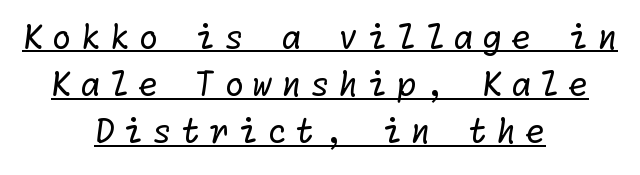
Q: Is the text bold? A: No.
Q: Is the typeface a serif or a sans-serif typeface? A: Sans-serif.
Q: Is the text underlined? A: Yes.
Q: How is the paragraph aligned? A: Centered.
Q: Is the spacing between letters normal or unusually wide? A: Unusually wide.
Q: Is the spacing between lines tight, normal or loose? A: Normal.
Q: Width (condensed, normal, or wide)? A: Normal.
Q: Stroke contrast? A: Low.
Q: x-height? A: Medium.
